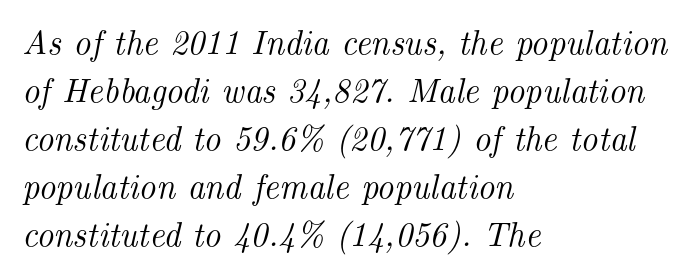
Observe the serifs anchoring each vertical stroke in this sample. Visually the block forms a straight wall on the left and a jagged coastline on the right. In terms of letterspacing, this is plain default setting. Proportional: the letters do not fall into vertical columns.
